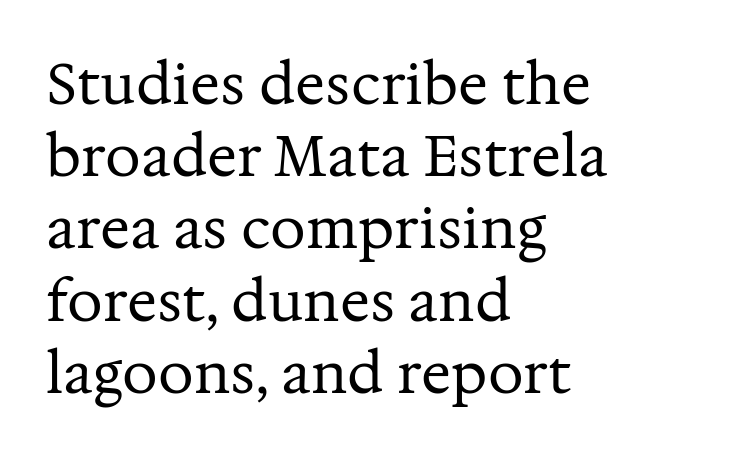
Q: Is the text bold? A: No.
Q: Is the text italic (slanted)? A: No, it is upright.
Q: Is the typeface a serif or a sans-serif typeface? A: Serif.
Q: Is the text underlined? A: No.
Q: How is the paragraph aligned? A: Left-aligned.
Q: Is the spacing between letters normal or unusually wide? A: Normal.
Q: Is the spacing between lines tight, normal or loose? A: Normal.
Q: Width (condensed, normal, or wide)? A: Normal.
Q: Stroke contrast? A: Medium.
Q: x-height? A: Medium.
Q: Monospaced? A: No.
